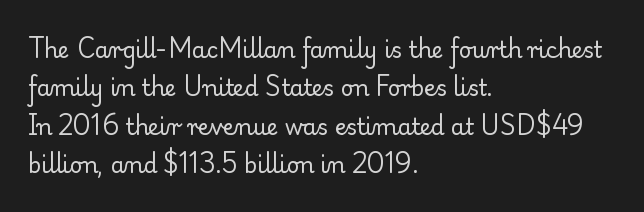
Q: Is the text bold? A: No.
Q: Is the text italic (slanted)? A: No, it is upright.
Q: Is the text underlined? A: No.
Q: How is the paragraph aligned? A: Left-aligned.
Q: Is the spacing between letters normal or unusually wide? A: Normal.
